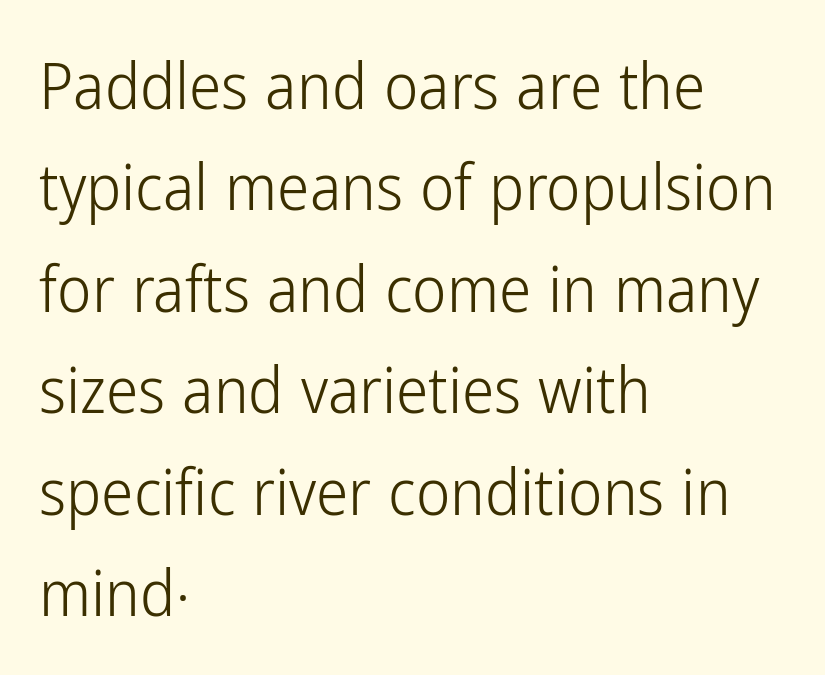
Posture: upright roman. Regular leading. This sample is left-justified, so line endings fall wherever the words run out. Character widths vary here, with narrow letters taking less room than wide ones.
